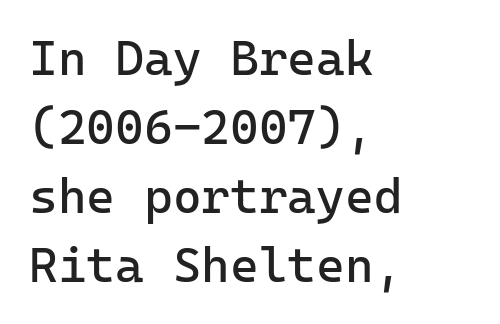
Spacing verdict: monospaced, one width for all characters. Horizontally, the lines are justified to the leading edge only. The string is rendered with underlining switched off. Observe the absence of serifs on each vertical stroke in this sample.
